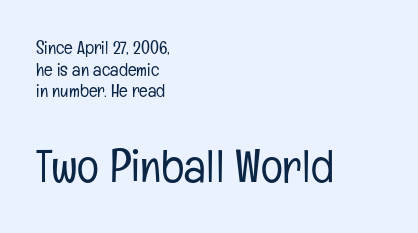
Q: Is the text bold? A: No.
Q: Is the text italic (slanted)? A: No, it is upright.
Q: Is the typeface a serif or a sans-serif typeface? A: Sans-serif.
Q: Is the text underlined? A: No.
Q: How is the paragraph aligned? A: Left-aligned.
Q: Is the spacing between letters normal or unusually wide? A: Normal.
Q: Which block of text is set in a larger size, the first (top) or the second (bottom)? A: The second (bottom) one.
Q: Width (condensed, normal, or wide)? A: Condensed.
Q: Stroke contrast? A: Low.
Q: x-height? A: Medium.
Q: Monospaced? A: No.
